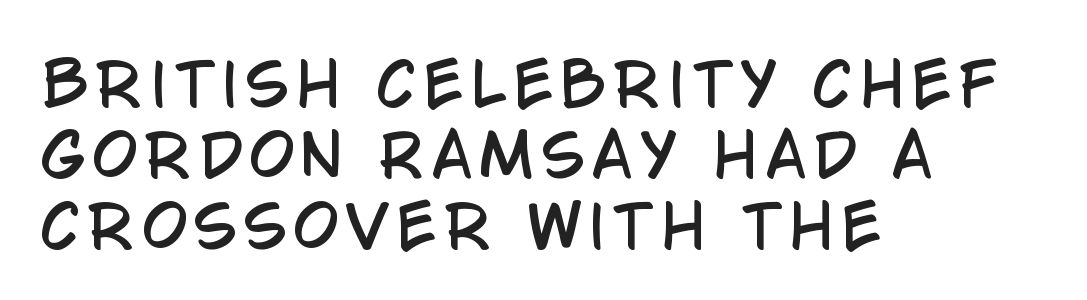
Q: Is the text italic (slanted)? A: No, it is upright.
Q: Is the typeface a serif or a sans-serif typeface? A: Sans-serif.
Q: Is the text underlined? A: No.
Q: How is the paragraph aligned? A: Left-aligned.
Q: Width (condensed, normal, or wide)? A: Condensed.
Q: Stroke contrast? A: Low.
Q: x-height? A: Large.
Q: Monospaced? A: No.
